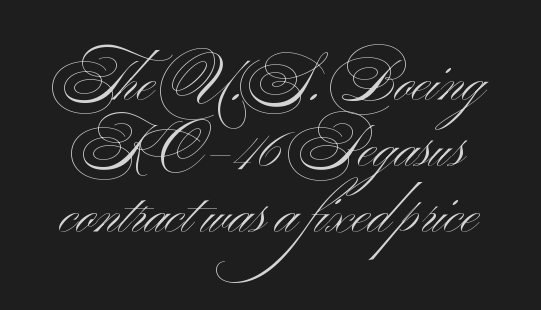
The image shows 57 px light, wide sans-serif type; set line spacing 1.16x, normal letter spacing, not underlined; medium stroke contrast and a small x-height.
